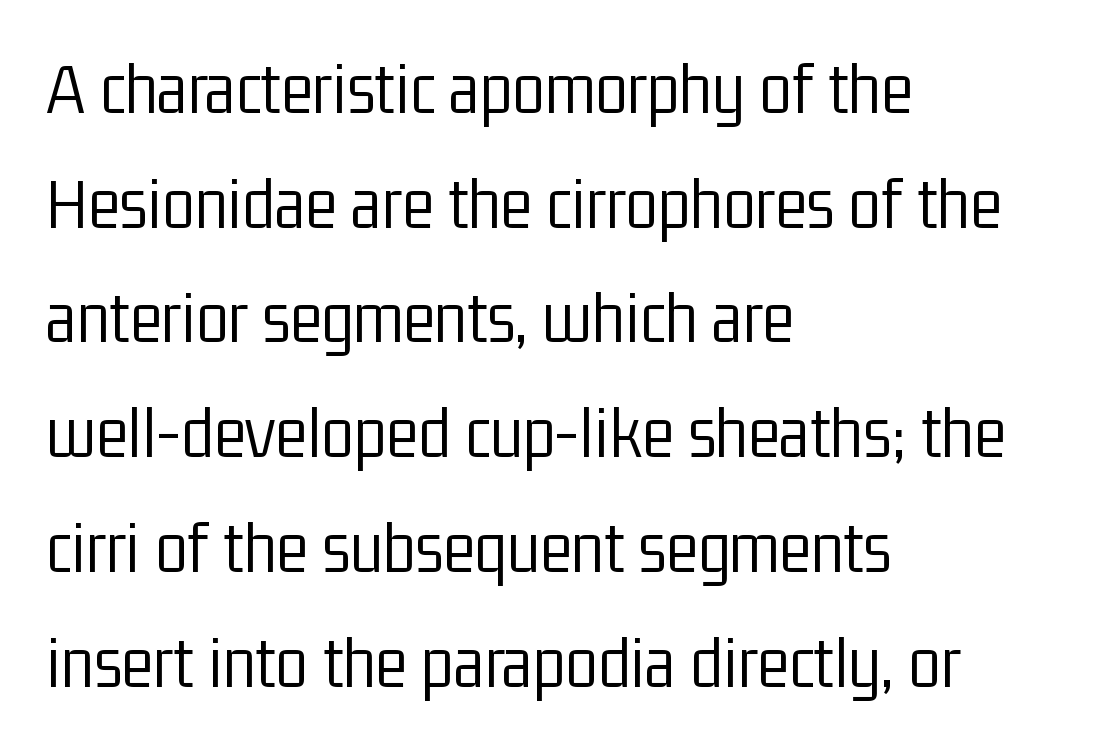
A student would call this left alignment; a typographer would say flush left, rag right. Unlike italic type, these characters show no tilt at all. The characters display no serif detailing; their extremities are plain. Leading: standard. These lines are rendered in a variable-pitch font. The tracking reads as untouched default to a designer's eye.
